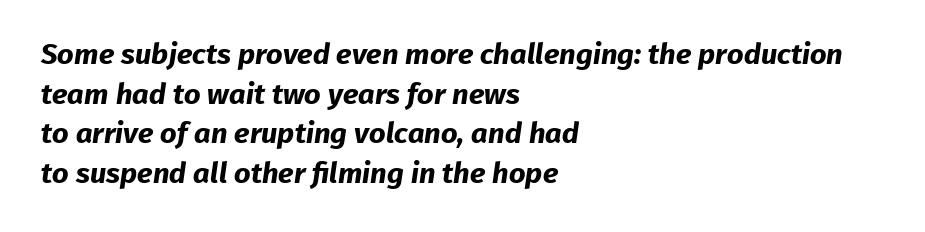
{"serif": "no", "bold": "yes", "weight": "bold", "width": "normal", "stroke_contrast": "low", "x_height": "medium", "monospaced": "no", "underline": "no", "align": "left", "line_spacing": "normal", "line_spacing_ratio": 1.37, "letter_spacing": "normal", "letter_spacing_em": 0.0, "glyph_px": 29}
